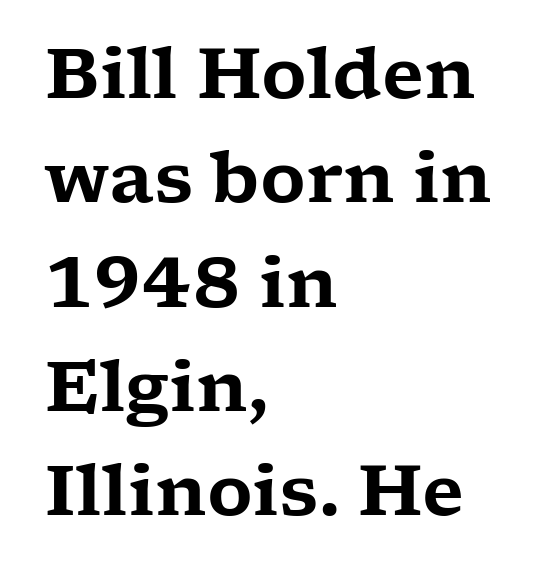
Each letter's strokes conclude with small projecting serifs. No extra tracking has been applied to these lines. Is there much room between lines? A standard amount, neither cramped nor airy. The letters stand upright; this is a roman face.
